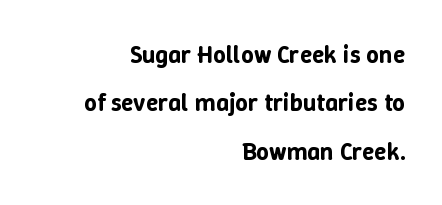
{"italic": "no", "underline": "no", "align": "right", "line_spacing": "loose", "line_spacing_ratio": 1.94, "letter_spacing": "normal", "letter_spacing_em": 0.0, "glyph_px": 25}
